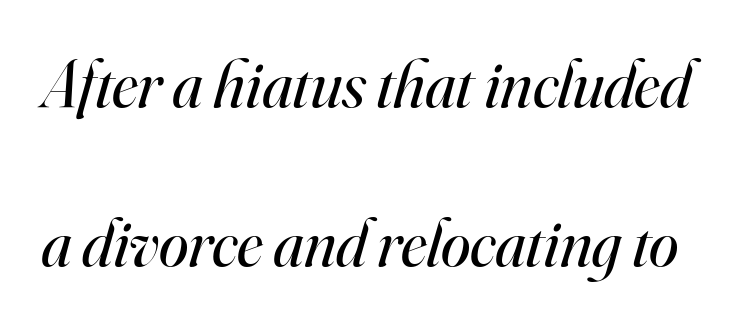
Q: Is the text bold? A: No.
Q: Is the text italic (slanted)? A: Yes, it leans right by about 16 degrees.
Q: Is the typeface a serif or a sans-serif typeface? A: Serif.
Q: Is the text underlined? A: No.
Q: Is the spacing between letters normal or unusually wide? A: Normal.
Q: Is the spacing between lines tight, normal or loose? A: Loose.
Q: Width (condensed, normal, or wide)? A: Normal.
Q: Stroke contrast? A: High.
Q: x-height? A: Small.
Q: Monospaced? A: No.
